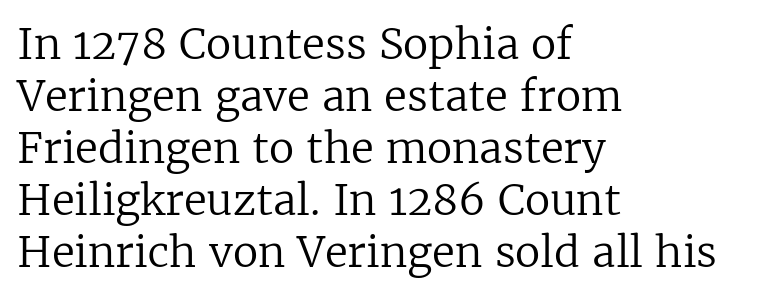
Q: Is the text bold? A: No.
Q: Is the text italic (slanted)? A: No, it is upright.
Q: Is the typeface a serif or a sans-serif typeface? A: Serif.
Q: Is the text underlined? A: No.
Q: How is the paragraph aligned? A: Left-aligned.
Q: Is the spacing between letters normal or unusually wide? A: Normal.
Q: Width (condensed, normal, or wide)? A: Normal.
Q: Stroke contrast? A: Low.
Q: x-height? A: Medium.
Q: Monospaced? A: No.
